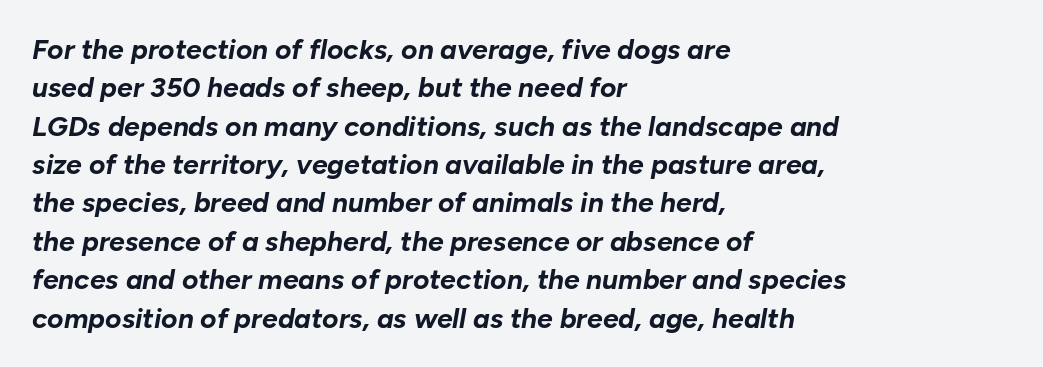
The image shows 28 px bold type, italic (leaning right); set left-aligned, normal line spacing (1.37x), normal letter spacing, not underlined; low stroke contrast and a medium x-height.
